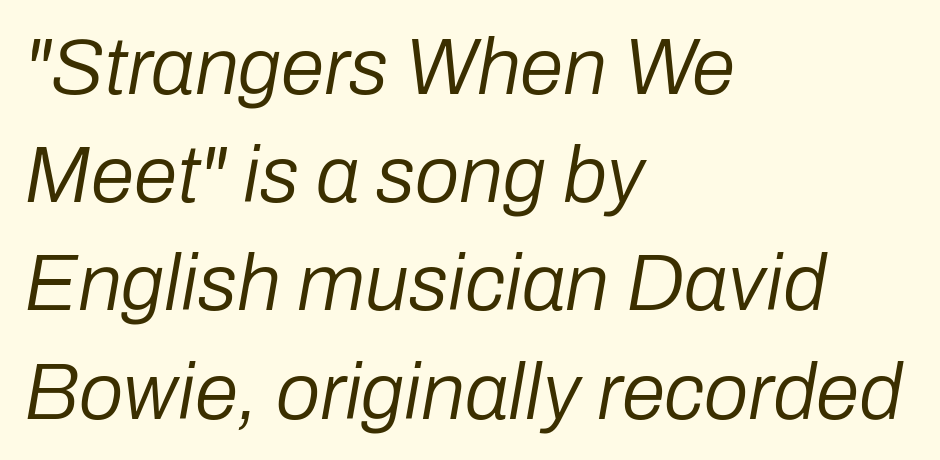
{"italic": "yes", "lean": "right", "slant_degrees": 10, "bold": "no", "weight": "regular", "width": "normal", "stroke_contrast": "low", "x_height": "medium", "monospaced": "no", "underline": "no", "align": "left", "line_spacing": "normal", "line_spacing_ratio": 1.37, "letter_spacing": "normal", "letter_spacing_em": 0.0, "glyph_px": 79}
